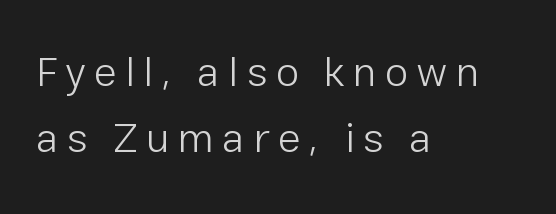
{"serif": "no", "italic": "no", "bold": "no", "weight": "light", "width": "normal", "stroke_contrast": "low", "x_height": "medium", "monospaced": "no", "underline": "no", "align": "left", "line_spacing": "normal", "line_spacing_ratio": 1.58, "letter_spacing": "wide", "letter_spacing_em": 0.2, "glyph_px": 42}
